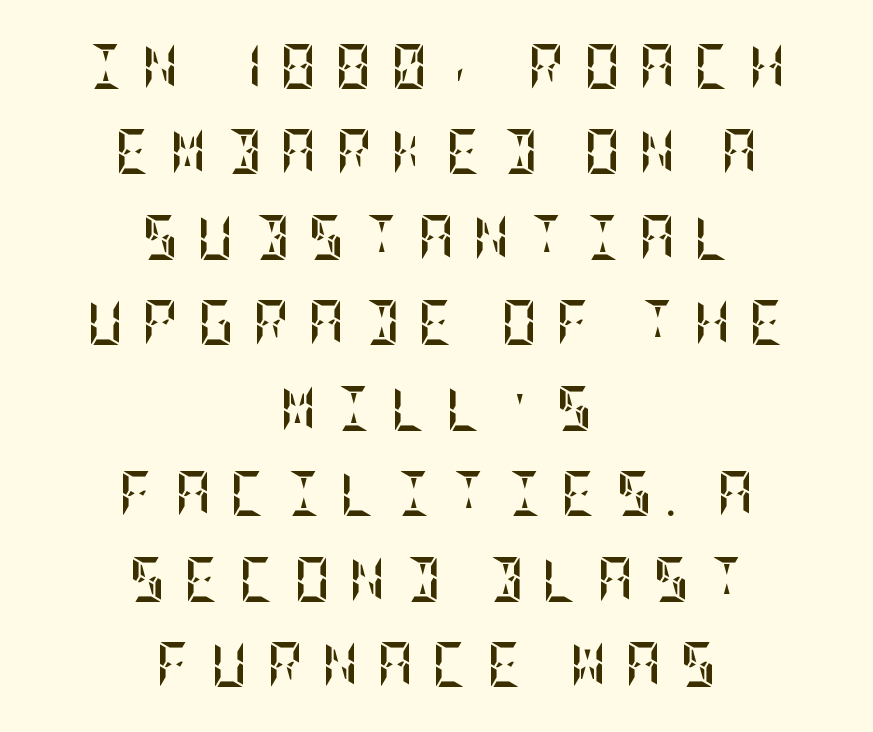
This rendering features lettering with no underline. The compositor balanced each line on the midline. A dark, heavy texture on the line: the type is bold. Vertical spacing — loose.
